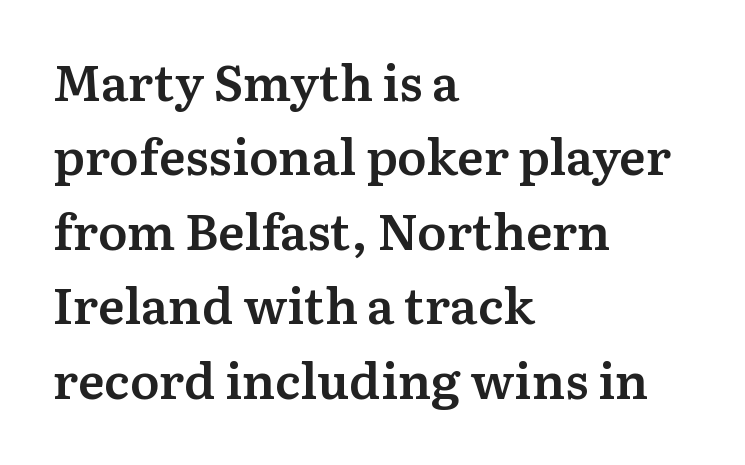
{"serif": "yes", "italic": "no", "bold": "semi", "weight": "semibold", "width": "normal", "stroke_contrast": "medium", "x_height": "medium", "monospaced": "no", "underline": "no", "align": "left", "line_spacing": "normal", "line_spacing_ratio": 1.49, "letter_spacing": "normal", "letter_spacing_em": 0.0, "glyph_px": 50}
